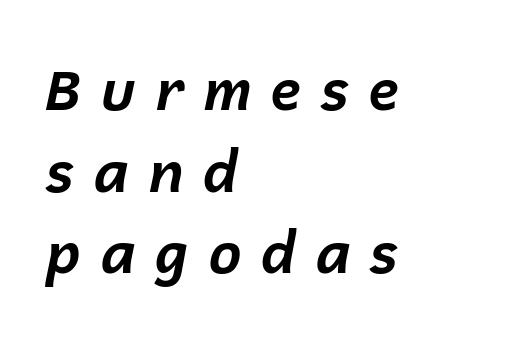
{"italic": "yes", "lean": "right", "slant_degrees": 12, "bold": "yes", "weight": "bold", "width": "normal", "stroke_contrast": "low", "x_height": "medium", "monospaced": "no", "underline": "no", "align": "left", "line_spacing": "normal", "line_spacing_ratio": 1.43, "letter_spacing": "wide", "letter_spacing_em": 0.31, "glyph_px": 57}
